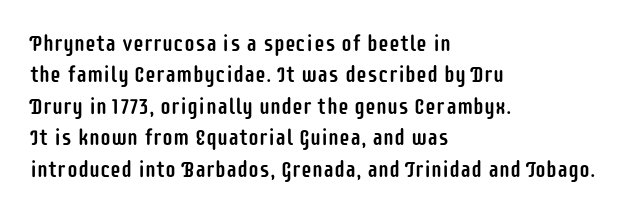
Quick note: underline off. Interline gaps are of average width in this sample. Notice how the stems are strictly vertical — no italics here. How are the letters spaced? Ordinarily, with no added tracking. The lines are quadded left.
